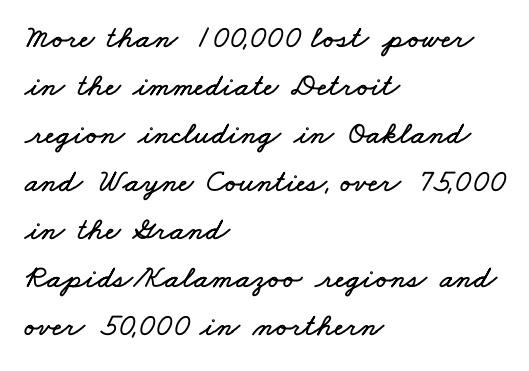
{"width": "wide", "stroke_contrast": "low", "x_height": "small", "monospaced": "no", "underline": "no", "align": "left", "line_spacing": "normal", "line_spacing_ratio": 1.5, "letter_spacing": "normal", "letter_spacing_em": 0.0, "glyph_px": 32}
